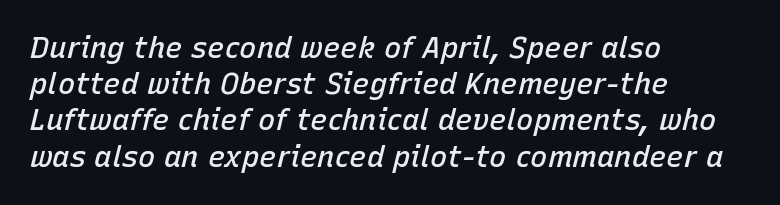
{"italic": "yes", "lean": "right", "slant_degrees": 15, "bold": "semi", "weight": "semibold", "width": "normal", "stroke_contrast": "low", "x_height": "medium", "monospaced": "no", "underline": "no", "align": "left", "line_spacing": "normal", "line_spacing_ratio": 1.25, "letter_spacing": "normal", "letter_spacing_em": 0.0, "glyph_px": 29}
